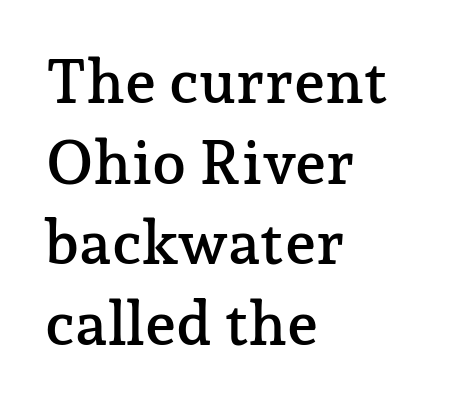
The image shows 61 px serif type, upright; set left-aligned, normal line spacing (1.32x), normal letter spacing, not underlined; low stroke contrast and a medium x-height.
